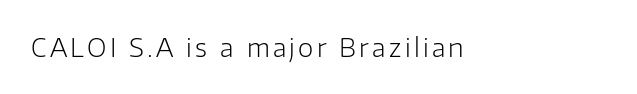
{"italic": "no", "bold": "no", "underline": "no", "glyph_px": 25}
